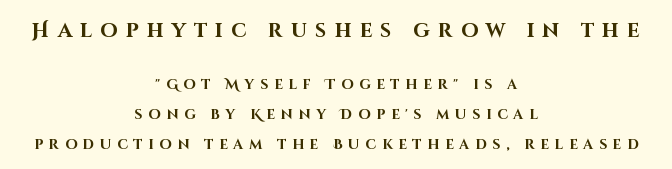
The image shows 20 px bold type, upright; set centered, loose line spacing (2.12x), unusually wide letter spacing (+0.4 em), not underlined; the first (top) block is 1.43x larger.
